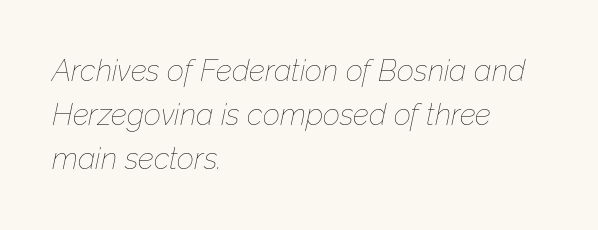
A normal amount of white space separates one row of letters from the next. Tall strokes in this sample are angled rather than plumb. Spacing verdict: proportional, widths tailored to each character. In CSS terms this would be text-align: left. Caption: standard tracking, unaltered. Think standard paragraph weight, or any step lighter than that.
